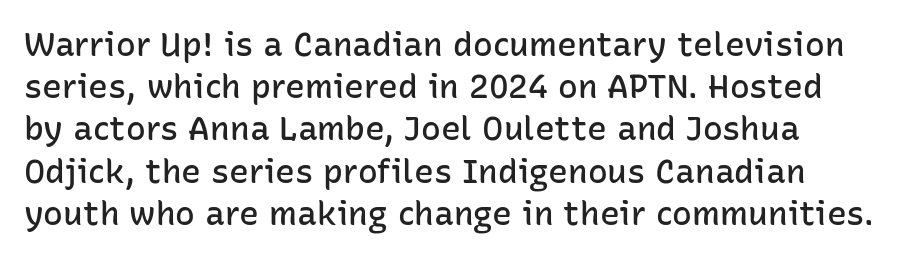
{"serif": "no", "italic": "no", "bold": "semi", "weight": "semibold", "width": "normal", "stroke_contrast": "low", "x_height": "medium", "monospaced": "no", "underline": "no", "line_spacing": "normal", "line_spacing_ratio": 1.28, "letter_spacing": "normal", "letter_spacing_em": 0.0, "glyph_px": 33}
